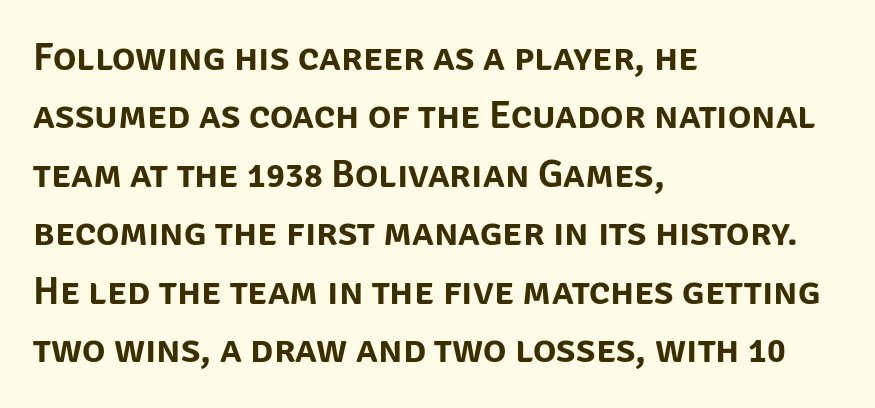
Q: Is the text italic (slanted)? A: No, it is upright.
Q: Is the typeface a serif or a sans-serif typeface? A: Sans-serif.
Q: Is the text underlined? A: No.
Q: How is the paragraph aligned? A: Left-aligned.
Q: Is the spacing between letters normal or unusually wide? A: Normal.
Q: Is the spacing between lines tight, normal or loose? A: Normal.
Q: Width (condensed, normal, or wide)? A: Normal.
Q: Stroke contrast? A: Low.
Q: x-height? A: Large.
Q: Monospaced? A: No.
